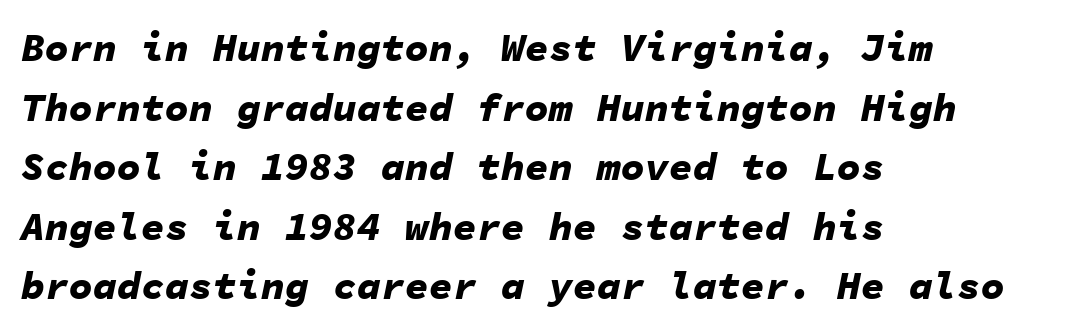
{"italic": "yes", "lean": "right", "slant_degrees": 11, "bold": "yes", "weight": "bold", "width": "normal", "stroke_contrast": "low", "x_height": "medium", "monospaced": "yes", "underline": "no", "align": "left", "line_spacing": "normal", "line_spacing_ratio": 1.49, "letter_spacing": "normal", "letter_spacing_em": 0.0, "glyph_px": 40}
